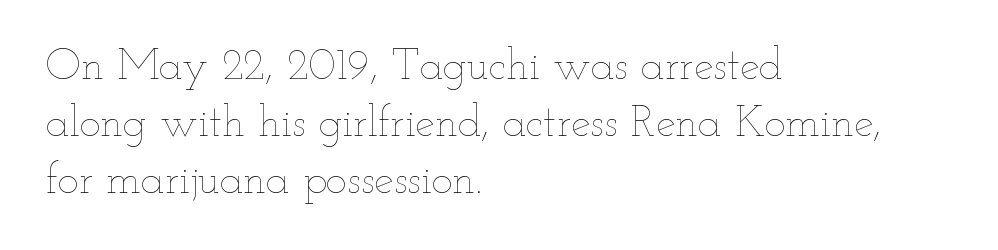
The image shows 44 px thin, wide type, upright; set left-aligned, normal line spacing (1.29x), normal letter spacing, not underlined; low stroke contrast and a small x-height.
